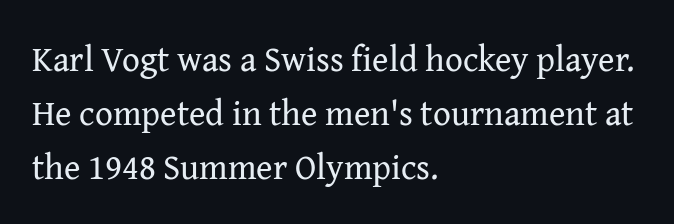
Q: Is the text bold? A: No.
Q: Is the text italic (slanted)? A: No, it is upright.
Q: Is the typeface a serif or a sans-serif typeface? A: Serif.
Q: Is the text underlined? A: No.
Q: How is the paragraph aligned? A: Left-aligned.
Q: Is the spacing between letters normal or unusually wide? A: Normal.
Q: Is the spacing between lines tight, normal or loose? A: Normal.
Q: Width (condensed, normal, or wide)? A: Normal.
Q: Stroke contrast? A: Medium.
Q: x-height? A: Medium.
Q: Monospaced? A: No.
